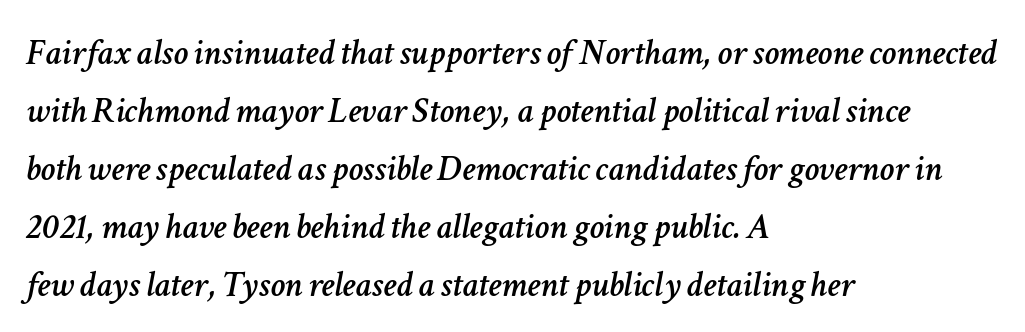
What's the leading like? Ordinary, nothing unusual. Observe the ordinary spacing: letters are neighbours, not strangers. Proportional: the letters do not fall into vertical columns. Reading down the block, your eye returns to a fixed left position each line. Honestly, there is no underline to notice here at all.
